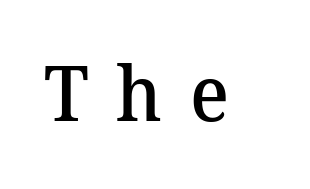
The image shows 77 px semibold serif type, upright; set unusually wide letter spacing (+0.36 em), not underlined; medium stroke contrast and a medium x-height.
